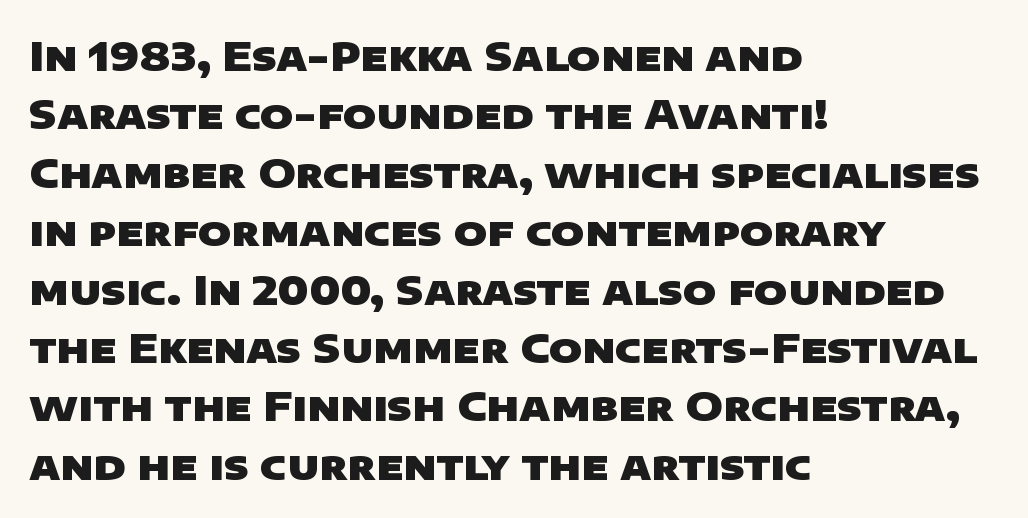
Q: Is the text bold? A: Yes.
Q: Is the typeface a serif or a sans-serif typeface? A: Sans-serif.
Q: Is the text underlined? A: No.
Q: How is the paragraph aligned? A: Left-aligned.
Q: Is the spacing between letters normal or unusually wide? A: Normal.
Q: Is the spacing between lines tight, normal or loose? A: Normal.
Q: Width (condensed, normal, or wide)? A: Wide.
Q: Stroke contrast? A: Low.
Q: x-height? A: Large.
Q: Monospaced? A: No.
